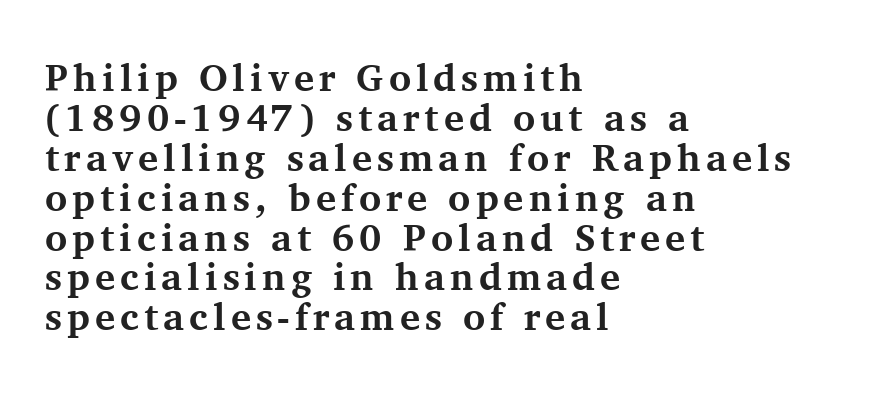
These lines stack with their left ends in a neat column. The rendering uses natural spacing where letterforms have individual widths. Does the lettering tilt? It doesn't — this is upright. Plain, unruled lines of type. This sample uses a serif face.
